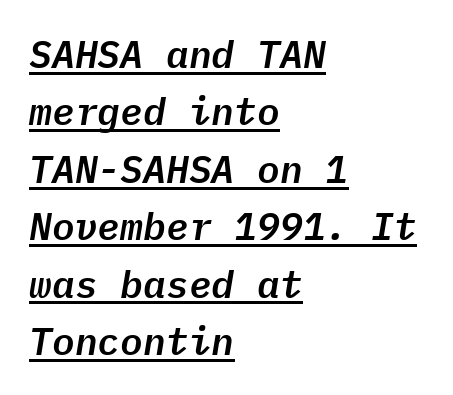
The image shows 38 px text type, italic (leaning right), monospaced; set left-aligned, normal line spacing (1.51x), normal letter spacing, underlined; low stroke contrast and a medium x-height.
